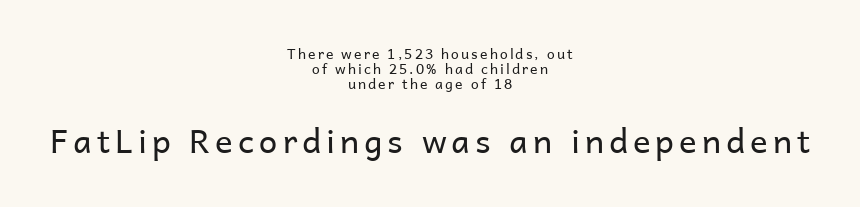
The image shows 33 px regular-weight sans-serif type, upright; set centered, tight line spacing (1.06x), not underlined; the second (bottom) block is 2.36x larger; low stroke contrast and a medium x-height.
